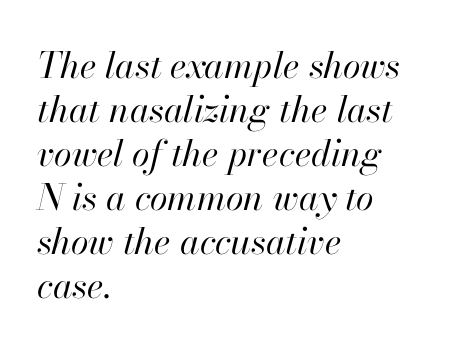
Q: Is the text bold? A: No.
Q: Is the text italic (slanted)? A: Yes, it leans right by about 13 degrees.
Q: Is the text underlined? A: No.
Q: How is the paragraph aligned? A: Left-aligned.
Q: Is the spacing between letters normal or unusually wide? A: Normal.
Q: Width (condensed, normal, or wide)? A: Normal.
Q: Stroke contrast? A: High.
Q: x-height? A: Small.
Q: Monospaced? A: No.
